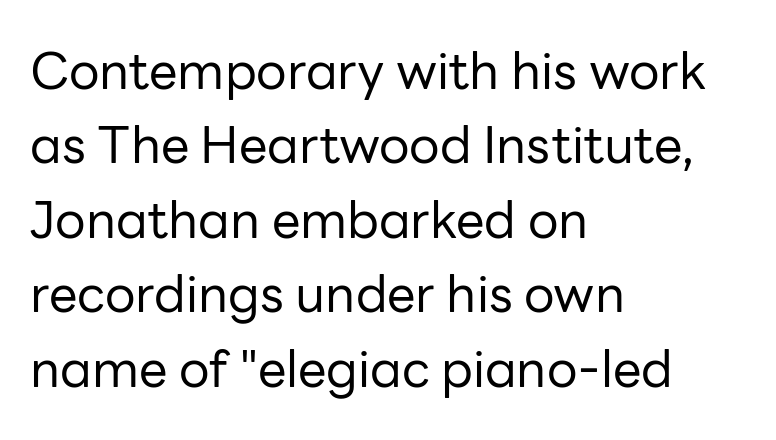
Q: Is the text bold? A: No.
Q: Is the text italic (slanted)? A: No, it is upright.
Q: Is the typeface a serif or a sans-serif typeface? A: Sans-serif.
Q: Is the text underlined? A: No.
Q: How is the paragraph aligned? A: Left-aligned.
Q: Is the spacing between letters normal or unusually wide? A: Normal.
Q: Is the spacing between lines tight, normal or loose? A: Normal.
Q: Width (condensed, normal, or wide)? A: Normal.
Q: Stroke contrast? A: Low.
Q: x-height? A: Medium.
Q: Monospaced? A: No.
